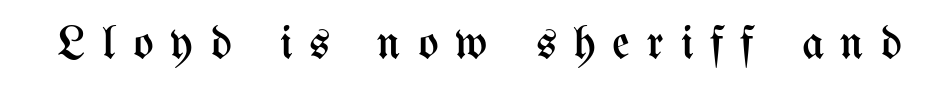
Does the lettering tilt? It doesn't — this is upright. Words appear elongated and porous because spacing is wide. The string is rendered with underlining switched off. No letter is thick-stroked: the sample isn't bold. Varying glyph widths throughout — classic text-font behaviour.
